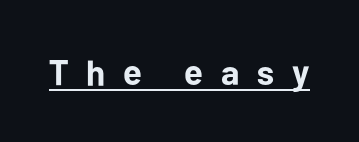
The image shows 36 px bold sans-serif type, upright; set unusually wide letter spacing (+0.49 em), underlined; low stroke contrast and a medium x-height.
